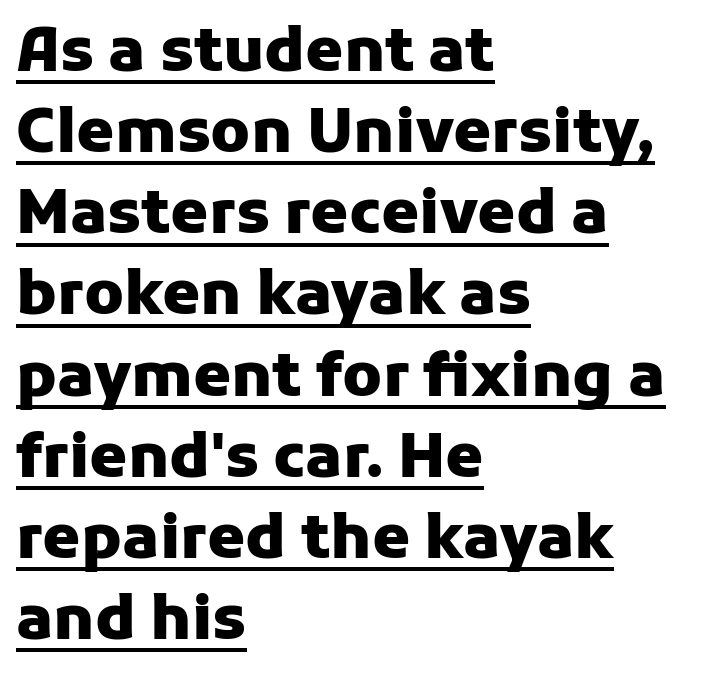
{"serif": "no", "italic": "no", "bold": "yes", "weight": "heavy", "width": "normal", "stroke_contrast": "low", "x_height": "medium", "monospaced": "no", "underline": "yes", "align": "left", "line_spacing": "normal", "line_spacing_ratio": 1.33, "letter_spacing": "normal", "letter_spacing_em": 0.0, "glyph_px": 61}
